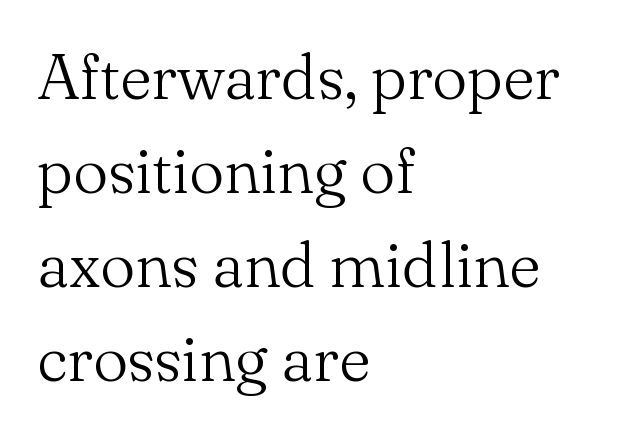
The image shows 63 px light serif type, upright; set left-aligned, normal line spacing (1.49x), normal letter spacing, not underlined; medium stroke contrast and a small x-height.
